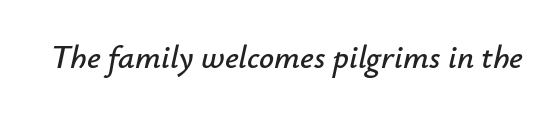
Q: Is the text italic (slanted)? A: Yes, it leans right by about 12 degrees.
Q: Is the text underlined? A: No.
Q: Is the spacing between letters normal or unusually wide? A: Normal.
Q: Width (condensed, normal, or wide)? A: Normal.
Q: Stroke contrast? A: Low.
Q: x-height? A: Small.
Q: Monospaced? A: No.
